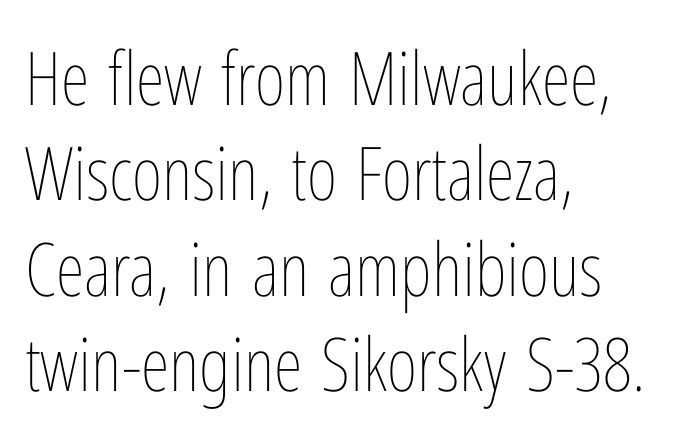
The image shows 74 px thin, condensed type, upright; set left-aligned, normal line spacing (1.29x), normal letter spacing, not underlined; low stroke contrast and a medium x-height.
